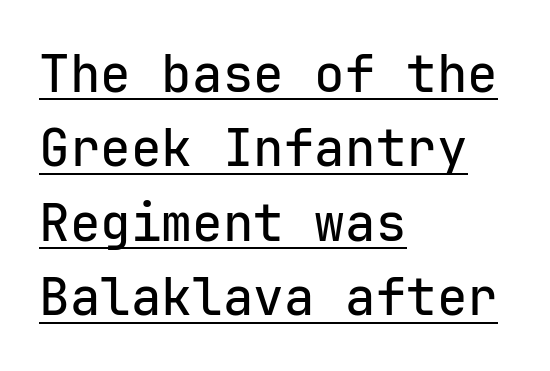
The image shows 51 px sans-serif type, upright, monospaced; set left-aligned, normal line spacing (1.46x), normal letter spacing, underlined; low stroke contrast and a medium x-height.
